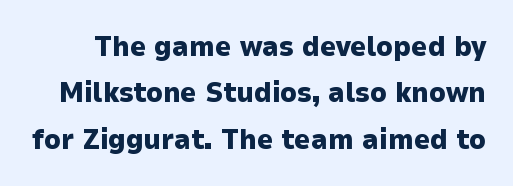
The passage shown is typed in a proportional face where columns would drift. Does extra space separate the letters? No, they use regular spacing. What weight is shown? A full bold with thick strokes. The rendering shows plain stroke endings on the letterforms — a sans-serif design. The rendering uses a moderate line-height, typical for paragraphs. Unmarked baselines from the first word to the last.
